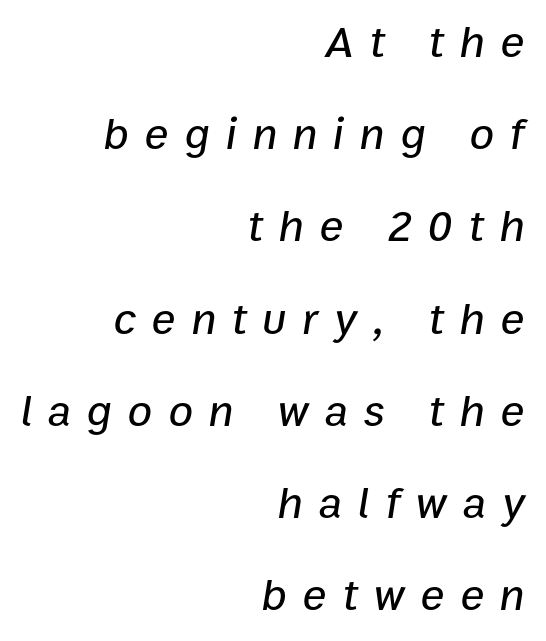
Display-style spreading of the glyphs; the letterfit is very open. Visually the block forms a straight wall on the right and a jagged coastline on the left. Anything drawn beneath the words? Only blank space. The font's italic variant was chosen for this text. Regarding leading, the lines here are spaced well apart.
